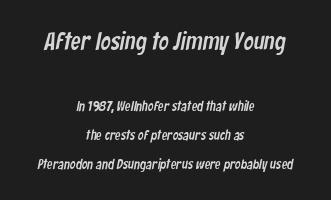
{"underline": "no", "align": "center", "line_spacing": "loose", "line_spacing_ratio": 2.06, "letter_spacing": "normal", "letter_spacing_em": 0.0, "larger_block": "first", "size_ratio": 1.79, "glyph_px": 25}
